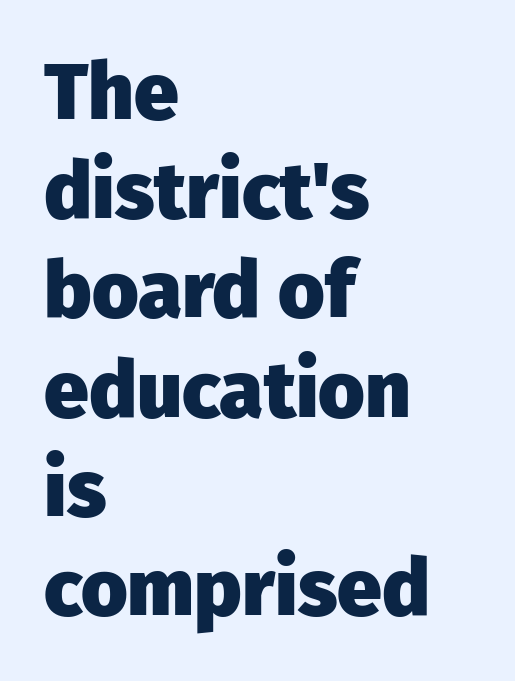
The image shows 80 px heavy sans-serif type, upright; set left-aligned, line spacing 1.24x, normal letter spacing, not underlined; low stroke contrast and a medium x-height.
